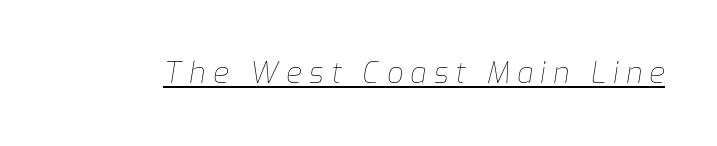
Q: Is the text bold? A: No.
Q: Is the text italic (slanted)? A: Yes, it leans right by about 9 degrees.
Q: Is the text underlined? A: Yes.
Q: Is the spacing between letters normal or unusually wide? A: Unusually wide.
Q: Width (condensed, normal, or wide)? A: Normal.
Q: Stroke contrast? A: Low.
Q: x-height? A: Medium.
Q: Monospaced? A: No.
